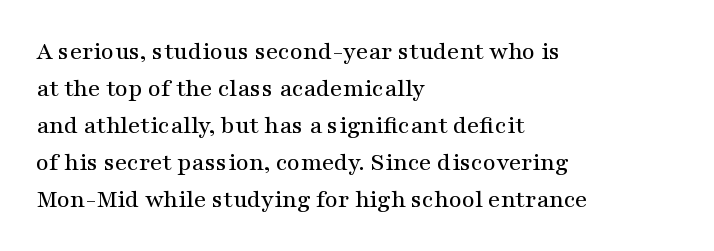
{"italic": "no", "underline": "no", "align": "left", "line_spacing": "normal", "line_spacing_ratio": 1.48, "letter_spacing": "normal", "letter_spacing_em": 0.0, "glyph_px": 25}
